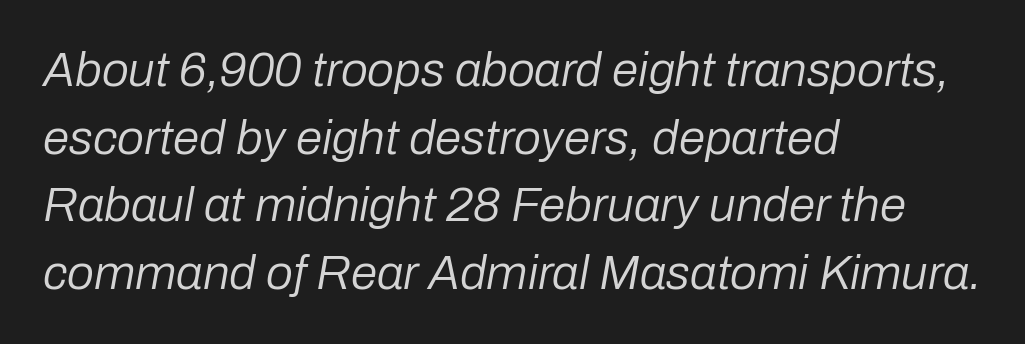
Q: Is the text bold? A: No.
Q: Is the text italic (slanted)? A: Yes, it leans right by about 10 degrees.
Q: Is the text underlined? A: No.
Q: How is the paragraph aligned? A: Left-aligned.
Q: Is the spacing between letters normal or unusually wide? A: Normal.
Q: Is the spacing between lines tight, normal or loose? A: Normal.
Q: Width (condensed, normal, or wide)? A: Normal.
Q: Stroke contrast? A: Low.
Q: x-height? A: Medium.
Q: Monospaced? A: No.
